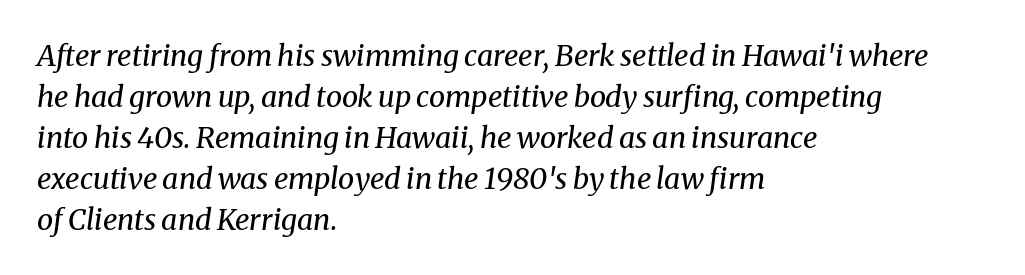
{"serif": "yes", "italic": "yes", "lean": "right", "slant_degrees": 8, "bold": "no", "weight": "regular", "width": "normal", "stroke_contrast": "medium", "x_height": "medium", "monospaced": "no", "underline": "no", "align": "left", "line_spacing": "normal", "line_spacing_ratio": 1.41, "letter_spacing": "normal", "letter_spacing_em": 0.0, "glyph_px": 29}
